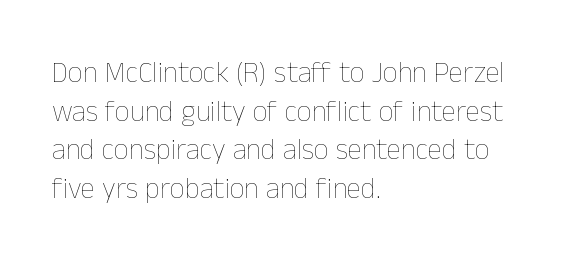
Q: Is the text bold? A: No.
Q: Is the text italic (slanted)? A: No, it is upright.
Q: Is the text underlined? A: No.
Q: How is the paragraph aligned? A: Left-aligned.
Q: Is the spacing between letters normal or unusually wide? A: Normal.
Q: Is the spacing between lines tight, normal or loose? A: Normal.
Q: Width (condensed, normal, or wide)? A: Normal.
Q: Stroke contrast? A: Low.
Q: x-height? A: Medium.
Q: Monospaced? A: No.
